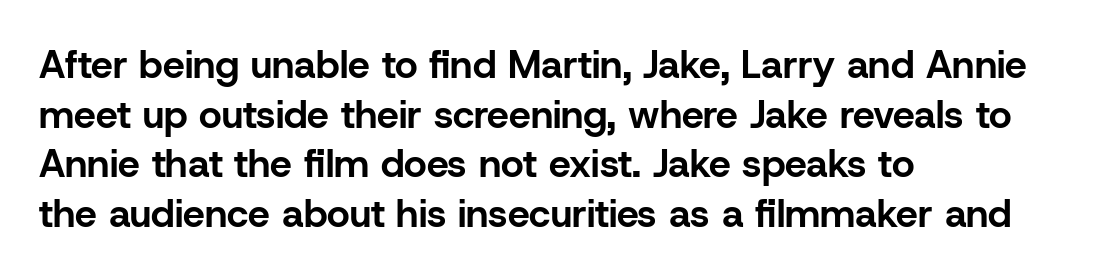
Q: Is the text bold? A: Yes.
Q: Is the text italic (slanted)? A: No, it is upright.
Q: Is the typeface a serif or a sans-serif typeface? A: Sans-serif.
Q: Is the text underlined? A: No.
Q: How is the paragraph aligned? A: Left-aligned.
Q: Is the spacing between letters normal or unusually wide? A: Normal.
Q: Is the spacing between lines tight, normal or loose? A: Normal.
Q: Width (condensed, normal, or wide)? A: Normal.
Q: Stroke contrast? A: Low.
Q: x-height? A: Medium.
Q: Monospaced? A: No.
